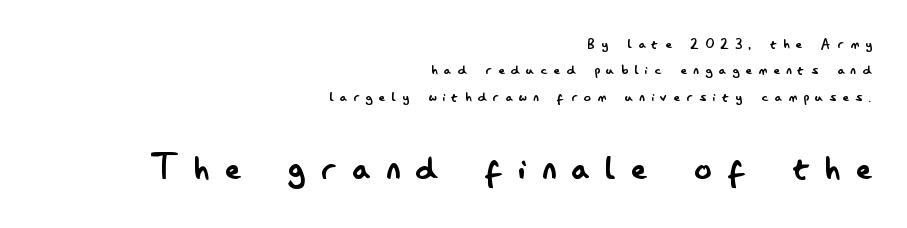
Q: Is the text bold? A: No.
Q: Is the text italic (slanted)? A: No, it is upright.
Q: Is the typeface a serif or a sans-serif typeface? A: Sans-serif.
Q: Is the text underlined? A: No.
Q: How is the paragraph aligned? A: Right-aligned.
Q: Is the spacing between letters normal or unusually wide? A: Unusually wide.
Q: Is the spacing between lines tight, normal or loose? A: Normal.
Q: Which block of text is set in a larger size, the first (top) or the second (bottom)? A: The second (bottom) one.
Q: Width (condensed, normal, or wide)? A: Condensed.
Q: Stroke contrast? A: Low.
Q: x-height? A: Small.
Q: Monospaced? A: No.
